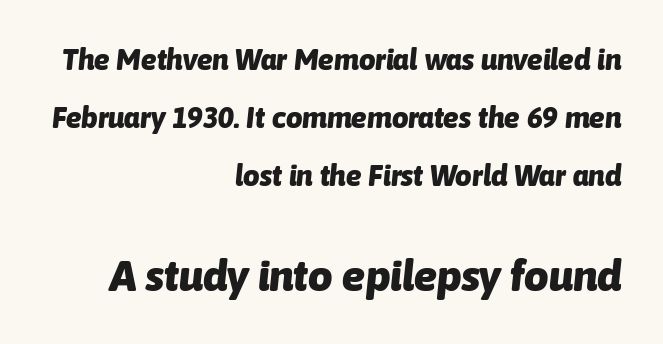
The image shows 43 px heavy type, italic (leaning right); set right-aligned, loose line spacing (2.0x), normal letter spacing, not underlined; the second (bottom) block is 1.48x larger; low stroke contrast and a medium x-height.
